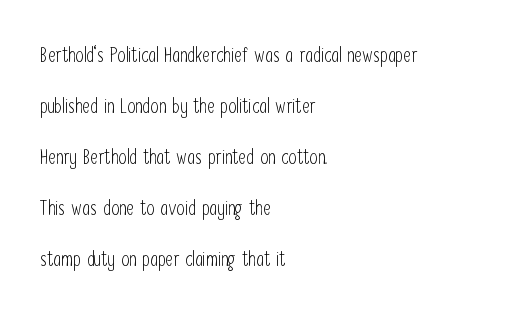
The letters stand straight up with perfectly vertical stems. Glyph-to-glyph distance matches everyday printed text. Just letters on the line, the space beneath them empty. Bold? No — there's no thickening of the strokes. The block of text is sparse from top to bottom, with ample space between rows. Alignment: flush left.
